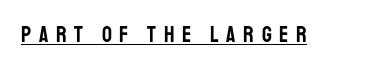
Underline: present. Spacing between characters has been opened up far beyond the box default. This sample uses an upright cut, with every glyph sitting square on the baseline.
